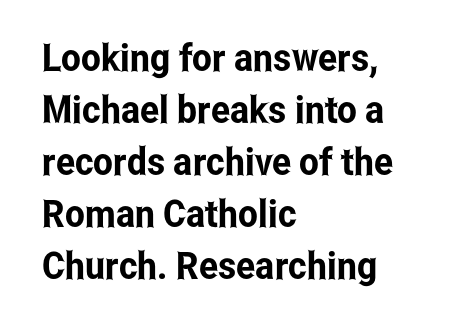
This sample has the flowing, uneven cadence of proportional lettering. No italicization has been applied; the sample stays upright. Regular leading. The tracking reads as untouched default to a designer's eye. Does the copy run flush right? No — it runs flush left.
